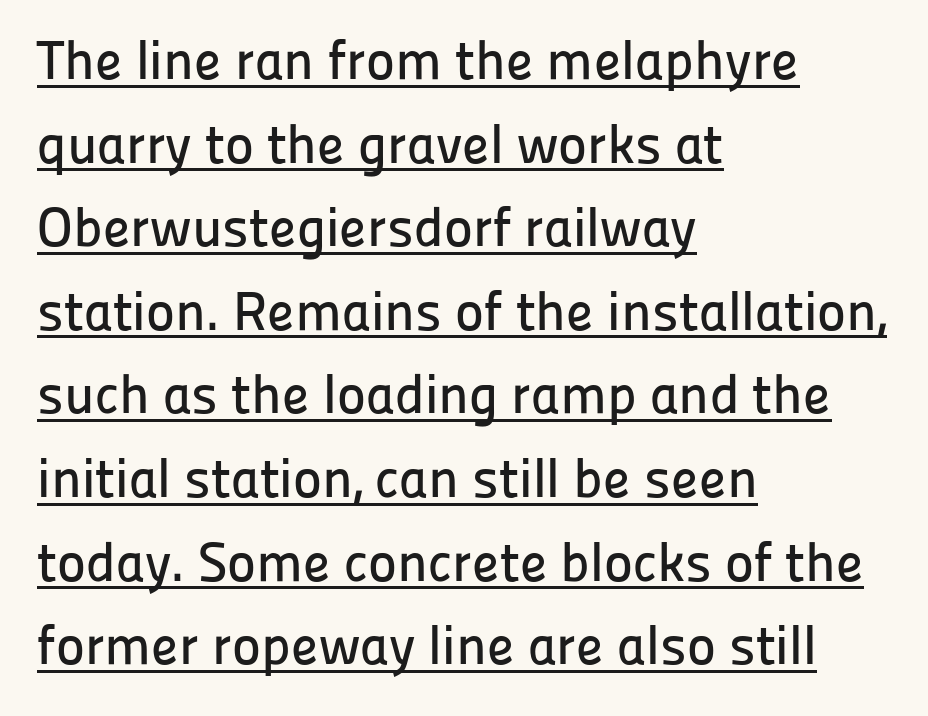
{"serif": "no", "italic": "no", "width": "normal", "stroke_contrast": "low", "x_height": "medium", "monospaced": "no", "underline": "yes", "align": "left", "line_spacing": "normal", "line_spacing_ratio": 1.52, "letter_spacing": "normal", "letter_spacing_em": 0.0, "glyph_px": 55}
